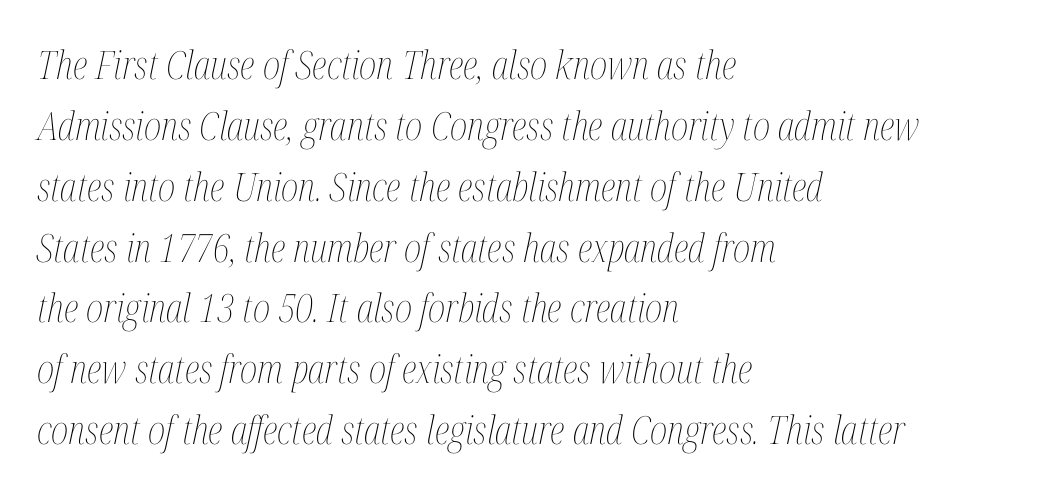
The image shows 39 px thin, condensed type, italic (leaning right); set left-aligned, normal line spacing (1.56x), normal letter spacing, not underlined; medium stroke contrast and a medium x-height.
